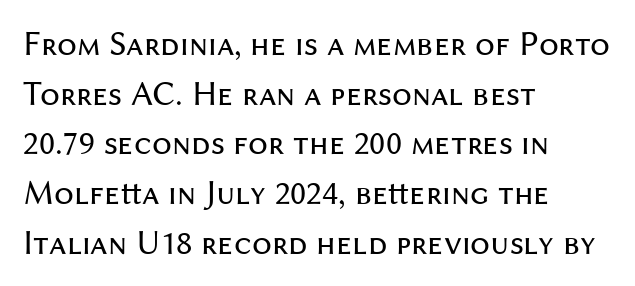
{"serif": "no", "italic": "no", "bold": "no", "weight": "regular", "width": "normal", "stroke_contrast": "medium", "x_height": "medium", "monospaced": "no", "underline": "no", "align": "left", "line_spacing": "normal", "line_spacing_ratio": 1.42, "letter_spacing": "normal", "letter_spacing_em": 0.0, "glyph_px": 35}
